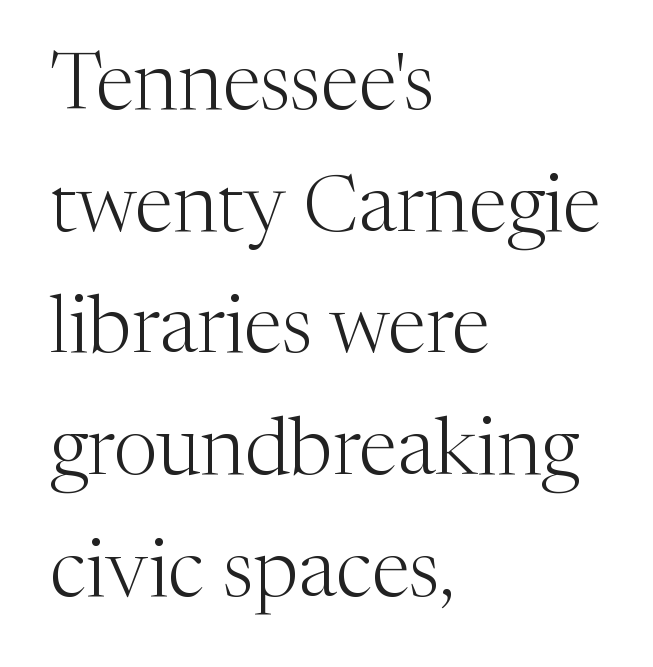
Horizontal bands of white between lines are of average thickness. The face used here is proportionally spaced, like ordinary book or web type. Compared with typical body copy, the letter spacing here is the same. If you drew a ruler down the left edge, every line would touch it.
